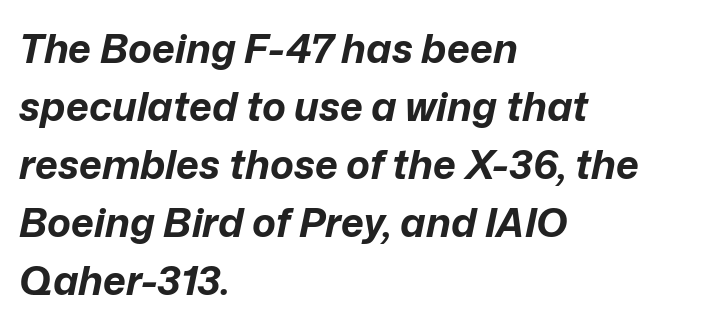
Q: Is the text bold? A: Yes.
Q: Is the text italic (slanted)? A: Yes, it leans right by about 12 degrees.
Q: Is the text underlined? A: No.
Q: How is the paragraph aligned? A: Left-aligned.
Q: Is the spacing between letters normal or unusually wide? A: Normal.
Q: Is the spacing between lines tight, normal or loose? A: Normal.
Q: Width (condensed, normal, or wide)? A: Normal.
Q: Stroke contrast? A: Low.
Q: x-height? A: Medium.
Q: Monospaced? A: No.
